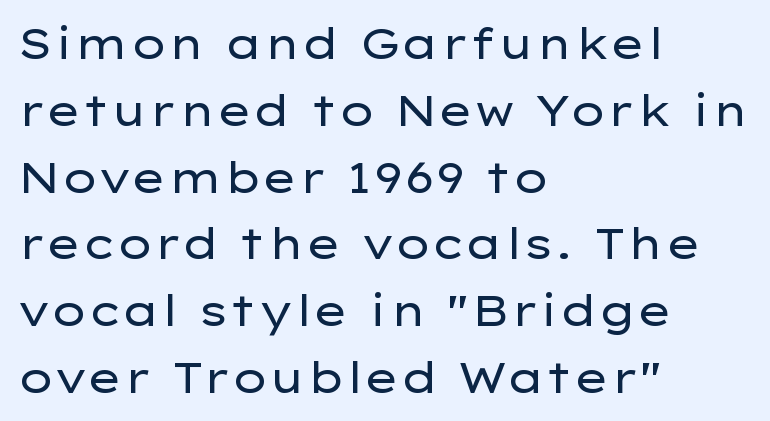
Q: Is the text bold? A: No.
Q: Is the text italic (slanted)? A: No, it is upright.
Q: Is the typeface a serif or a sans-serif typeface? A: Sans-serif.
Q: Is the text underlined? A: No.
Q: How is the paragraph aligned? A: Left-aligned.
Q: Is the spacing between letters normal or unusually wide? A: Normal.
Q: Is the spacing between lines tight, normal or loose? A: Normal.
Q: Width (condensed, normal, or wide)? A: Wide.
Q: Stroke contrast? A: Low.
Q: x-height? A: Medium.
Q: Monospaced? A: No.
